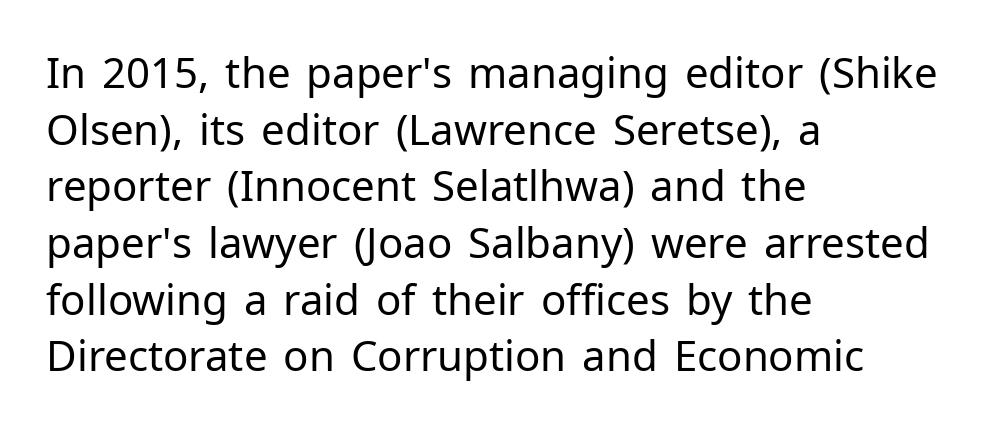
{"serif": "no", "italic": "no", "bold": "no", "weight": "regular", "width": "normal", "stroke_contrast": "low", "x_height": "medium", "monospaced": "no", "underline": "no", "align": "left", "line_spacing": "normal", "line_spacing_ratio": 1.35, "letter_spacing": "normal", "letter_spacing_em": 0.0, "glyph_px": 42}
